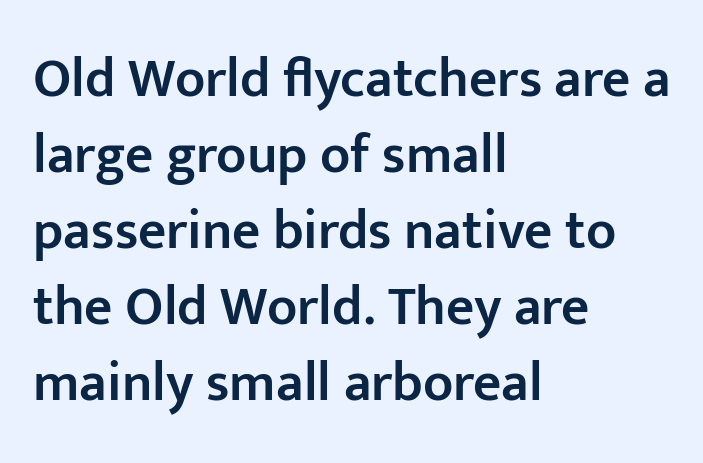
Q: Is the text bold? A: Semi-bold.
Q: Is the text italic (slanted)? A: No, it is upright.
Q: Is the typeface a serif or a sans-serif typeface? A: Sans-serif.
Q: Is the text underlined? A: No.
Q: How is the paragraph aligned? A: Left-aligned.
Q: Is the spacing between letters normal or unusually wide? A: Normal.
Q: Is the spacing between lines tight, normal or loose? A: Normal.
Q: Width (condensed, normal, or wide)? A: Normal.
Q: Stroke contrast? A: Low.
Q: x-height? A: Medium.
Q: Monospaced? A: No.
